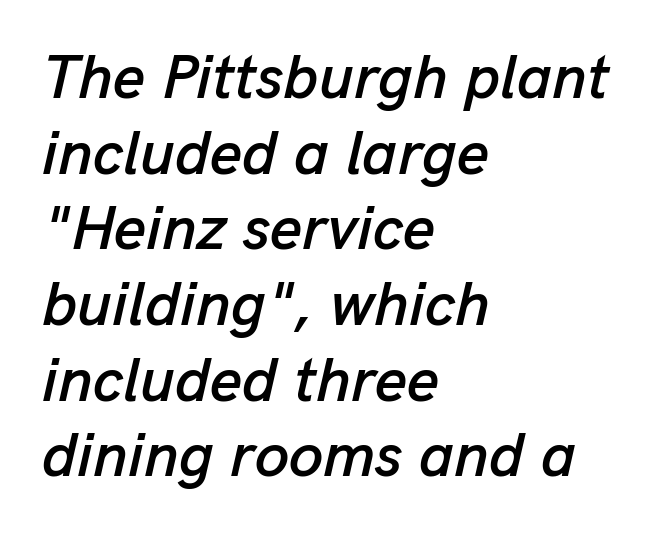
The image shows 62 px text type, italic (leaning right); set left-aligned, line spacing 1.22x, normal letter spacing, not underlined; low stroke contrast and a medium x-height.
